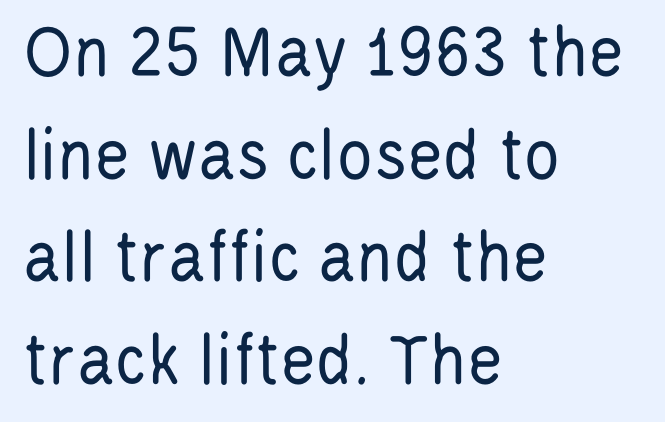
A student would call this left alignment; a typographer would say flush left, rag right. No feet cap the strokes, marking this as sans-serif type. A typesetter would call this proportional, since set widths differ per character. Each stroke keeps to a modest, everyday thickness or less. The passage shown is not underscored anywhere.
